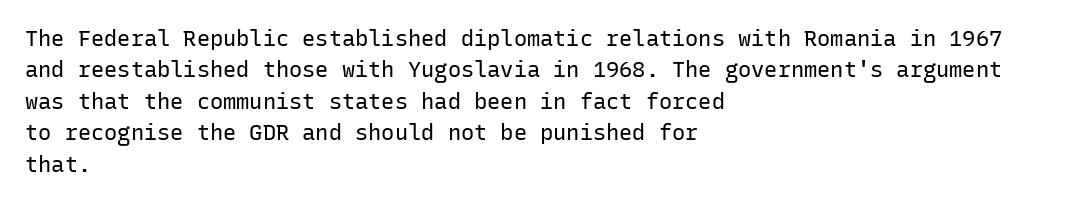
Q: Is the text bold? A: No.
Q: Is the text italic (slanted)? A: No, it is upright.
Q: Is the text underlined? A: No.
Q: How is the paragraph aligned? A: Left-aligned.
Q: Is the spacing between letters normal or unusually wide? A: Normal.
Q: Is the spacing between lines tight, normal or loose? A: Normal.
